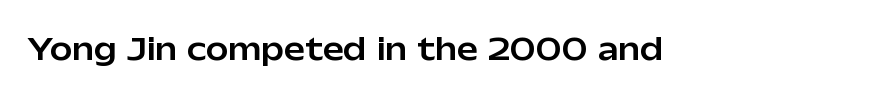
Rendered with straight, roman letterforms. Clear beneath every line of the passage. Short note: letters normally spaced. The letters advance in unequal steps, a hallmark of proportional type.
